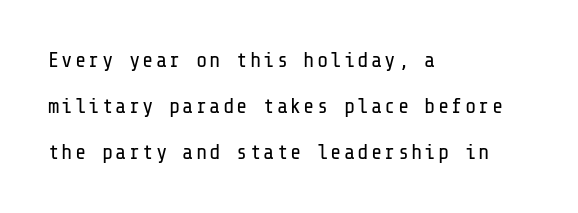
The image shows 21 px text type, upright; set left-aligned, loose line spacing (2.19x), not underlined.
